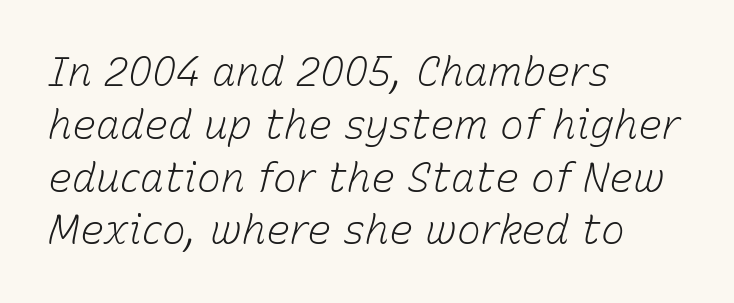
The image shows 40 px light type, italic (leaning right); set left-aligned, normal line spacing (1.32x), normal letter spacing, not underlined; low stroke contrast and a medium x-height.
